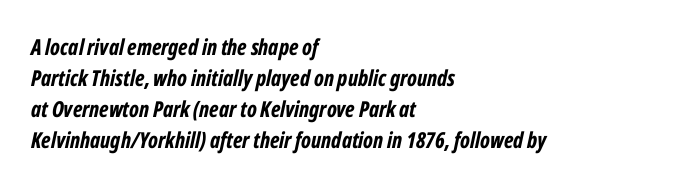
The image shows 22 px bold type, italic (leaning right); set left-aligned, normal line spacing (1.41x), normal letter spacing, not underlined.
